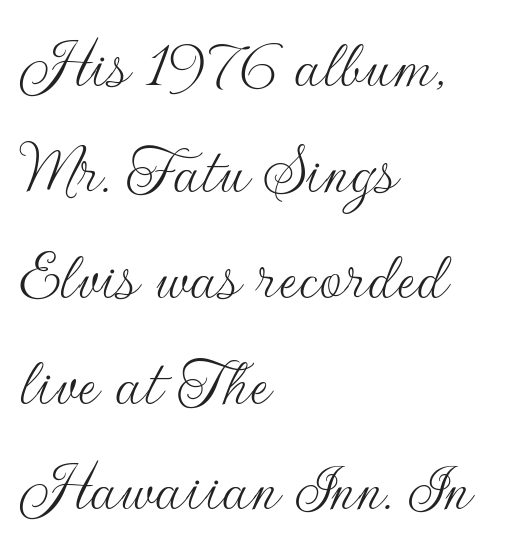
{"serif": "no", "bold": "no", "weight": "thin", "width": "normal", "stroke_contrast": "low", "x_height": "small", "monospaced": "no", "underline": "no", "align": "left", "line_spacing": "normal", "line_spacing_ratio": 1.45, "letter_spacing": "normal", "letter_spacing_em": 0.0, "glyph_px": 73}
